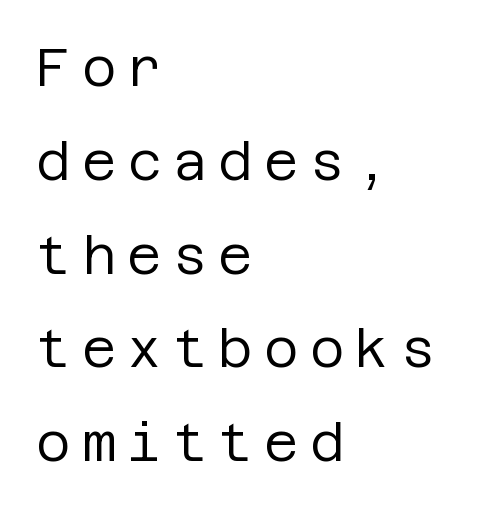
Q: Is the text bold? A: No.
Q: Is the text italic (slanted)? A: No, it is upright.
Q: Is the typeface a serif or a sans-serif typeface? A: Sans-serif.
Q: Is the text underlined? A: No.
Q: How is the paragraph aligned? A: Left-aligned.
Q: Is the spacing between letters normal or unusually wide? A: Unusually wide.
Q: Width (condensed, normal, or wide)? A: Normal.
Q: Stroke contrast? A: Low.
Q: x-height? A: Large.
